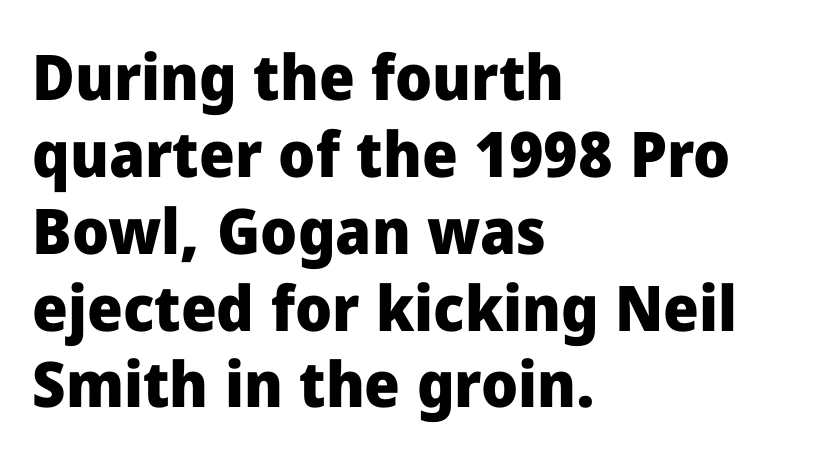
Rendered with straight, roman letterforms. Descenders hang freely into open space. Letterform terminals end flat and unadorned throughout the passage. You could call the tracking neutral — neither tight nor loose. How heavy is the stroke? Heavy — this is a bold.
